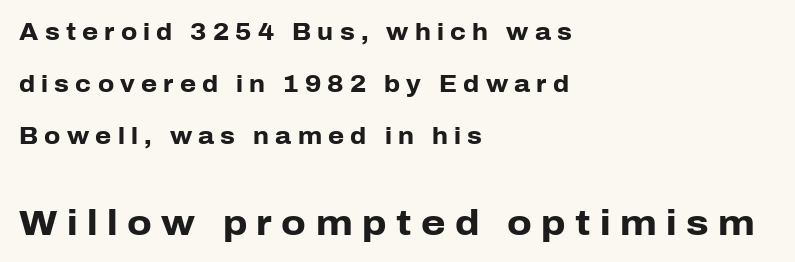
The image shows 35 px heavy sans-serif type, upright; set left-aligned, loose line spacing (2.27x), unusually wide letter spacing (+0.27 em), not underlined; the second (bottom) block is 1.52x larger; low stroke contrast and a medium x-height.
